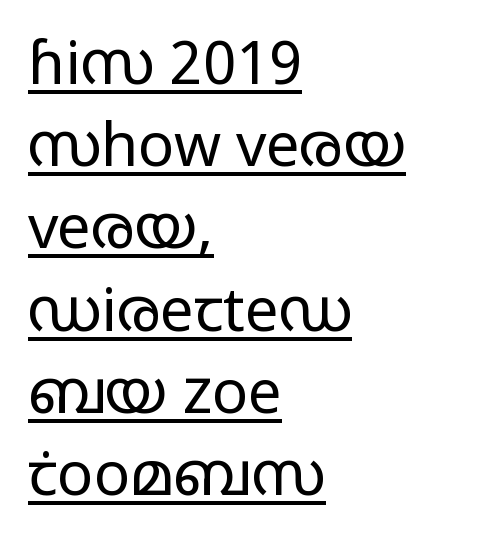
Q: Is the text bold? A: No.
Q: Is the text italic (slanted)? A: No, it is upright.
Q: Is the typeface a serif or a sans-serif typeface? A: Sans-serif.
Q: Is the text underlined? A: Yes.
Q: How is the paragraph aligned? A: Left-aligned.
Q: Is the spacing between letters normal or unusually wide? A: Normal.
Q: Is the spacing between lines tight, normal or loose? A: Normal.
Q: Width (condensed, normal, or wide)? A: Wide.
Q: Stroke contrast? A: Low.
Q: x-height? A: Medium.
Q: Monospaced? A: No.
